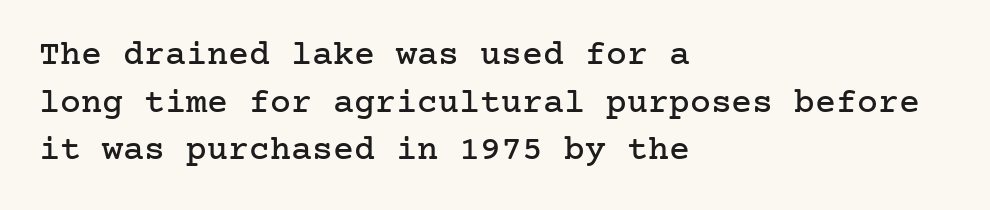
Reading down the block, your eye returns to a fixed left position each line. Has an underline been added? It has not. These lines were composed using upright roman letters. Glyph-to-glyph distance matches everyday printed text.
